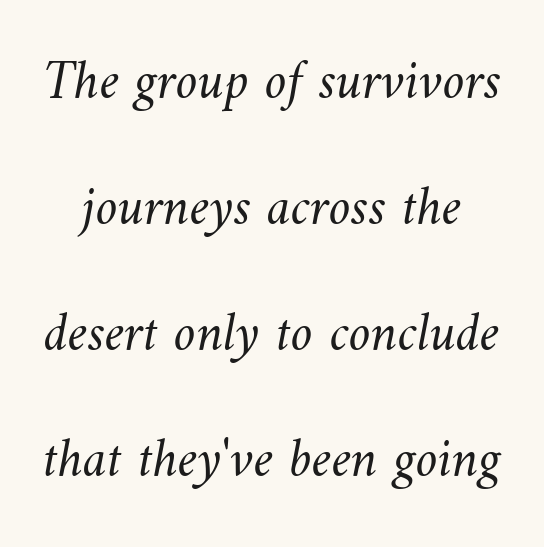
The image shows 55 px light type; set loose line spacing (2.29x), normal letter spacing, not underlined; medium stroke contrast and a small x-height.
